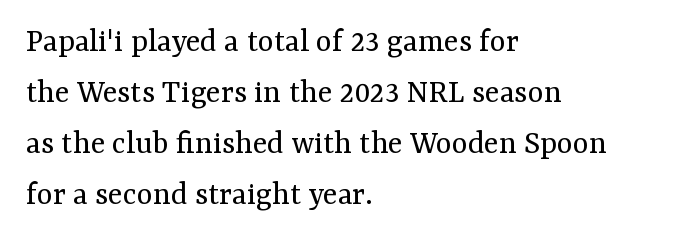
Q: Is the text bold? A: No.
Q: Is the text italic (slanted)? A: No, it is upright.
Q: Is the typeface a serif or a sans-serif typeface? A: Serif.
Q: Is the text underlined? A: No.
Q: How is the paragraph aligned? A: Left-aligned.
Q: Is the spacing between letters normal or unusually wide? A: Normal.
Q: Is the spacing between lines tight, normal or loose? A: Normal.
Q: Width (condensed, normal, or wide)? A: Normal.
Q: Stroke contrast? A: Medium.
Q: x-height? A: Medium.
Q: Monospaced? A: No.
